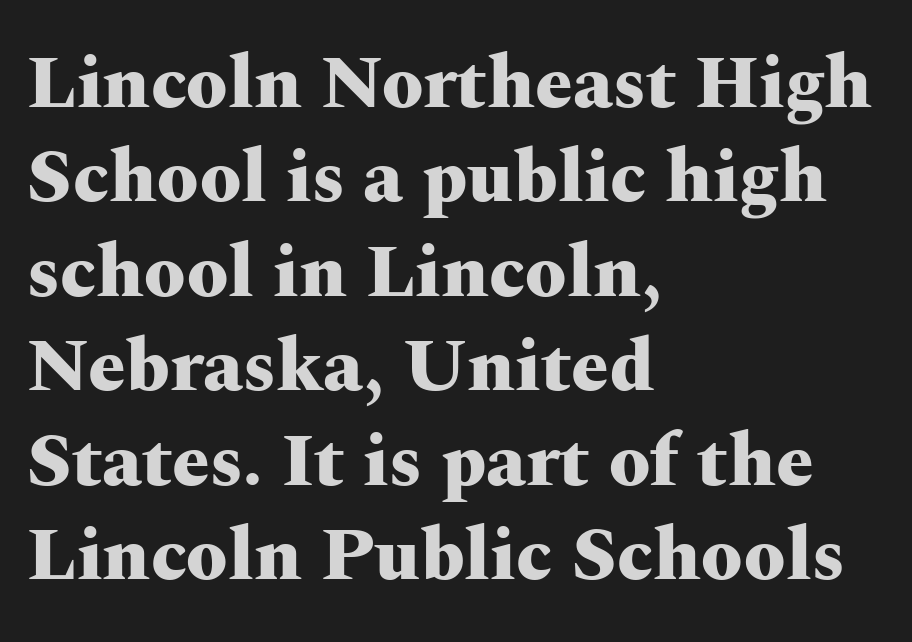
Q: Is the text bold? A: Yes.
Q: Is the text italic (slanted)? A: No, it is upright.
Q: Is the typeface a serif or a sans-serif typeface? A: Serif.
Q: Is the text underlined? A: No.
Q: How is the paragraph aligned? A: Left-aligned.
Q: Is the spacing between letters normal or unusually wide? A: Normal.
Q: Is the spacing between lines tight, normal or loose? A: Normal.
Q: Width (condensed, normal, or wide)? A: Wide.
Q: Stroke contrast? A: Medium.
Q: x-height? A: Medium.
Q: Monospaced? A: No.
